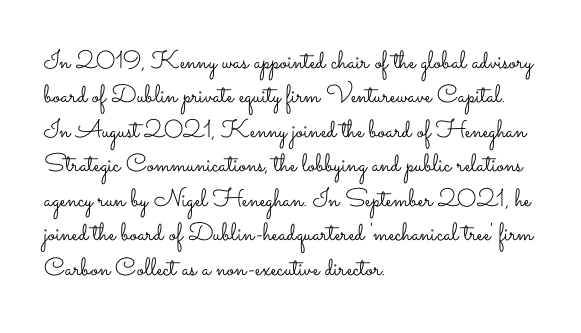
Q: Is the text bold? A: No.
Q: Is the text italic (slanted)? A: Yes.
Q: Is the text underlined? A: No.
Q: How is the paragraph aligned? A: Left-aligned.
Q: Is the spacing between letters normal or unusually wide? A: Normal.
Q: Is the spacing between lines tight, normal or loose? A: Normal.
